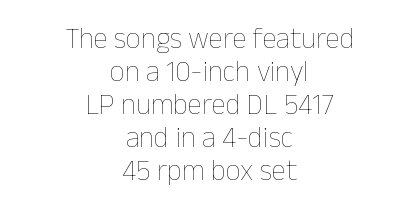
Stroke thickness stays within the range of a standard reading face or lighter. Students, note that the glyphs here touch the page at normal intervals. Characters remain perfectly vertical along every line. Cramped leading. The space directly below the letters is spotless. Is this a fixed-width face? No — the glyphs have proportional, varying widths.
